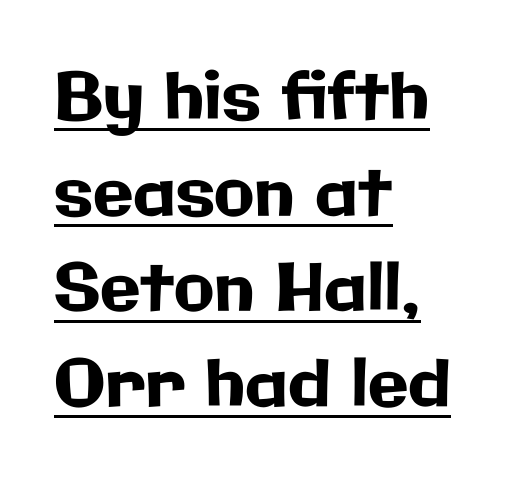
Q: Is the text italic (slanted)? A: No, it is upright.
Q: Is the typeface a serif or a sans-serif typeface? A: Sans-serif.
Q: Is the text underlined? A: Yes.
Q: How is the paragraph aligned? A: Left-aligned.
Q: Is the spacing between letters normal or unusually wide? A: Normal.
Q: Is the spacing between lines tight, normal or loose? A: Normal.
Q: Width (condensed, normal, or wide)? A: Normal.
Q: Stroke contrast? A: Low.
Q: x-height? A: Medium.
Q: Monospaced? A: No.
